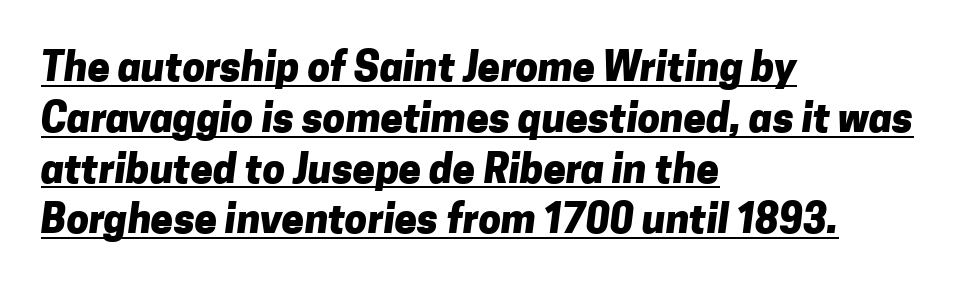
Typographic density is high because the face is bold. A typesetter would call this proportional, since set widths differ per character. The letterforms sit shoulder to shoulder at normal distance. The rendering shows plain stroke endings on the letterforms — a sans-serif design. Regular leading.
